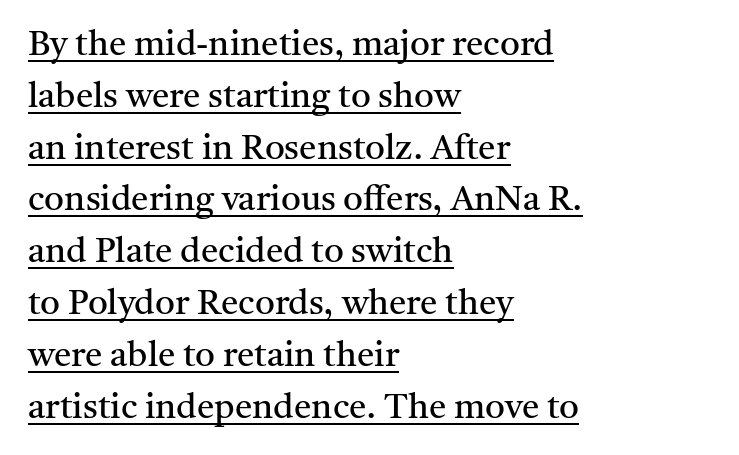
The letters advance in unequal steps, a hallmark of proportional type. Vertically, the passage feels balanced, rows spaced as you'd expect. You can tell it's not italic because the verticals are truly vertical. The designer went with a serif here, giving each stem small feet.
